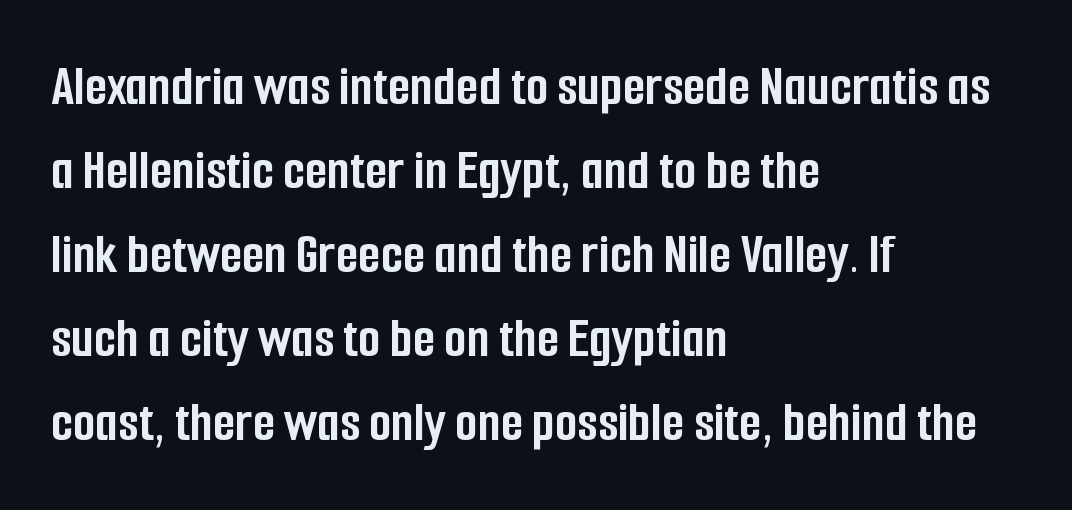
Q: Is the text bold? A: Yes.
Q: Is the text italic (slanted)? A: No, it is upright.
Q: Is the typeface a serif or a sans-serif typeface? A: Sans-serif.
Q: Is the text underlined? A: No.
Q: How is the paragraph aligned? A: Left-aligned.
Q: Is the spacing between letters normal or unusually wide? A: Normal.
Q: Is the spacing between lines tight, normal or loose? A: Normal.
Q: Width (condensed, normal, or wide)? A: Condensed.
Q: Stroke contrast? A: Low.
Q: x-height? A: Medium.
Q: Monospaced? A: No.
